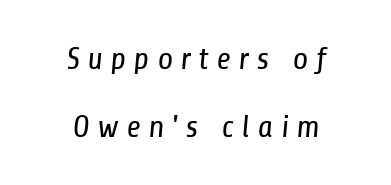
The image shows 32 px regular-weight, condensed sans-serif type; set centered, loose line spacing (2.11x), unusually wide letter spacing (+0.23 em), not underlined; low stroke contrast and a medium x-height.
